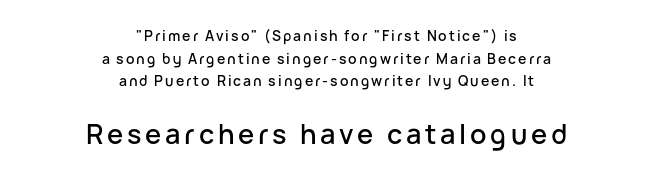
The image shows 27 px text type, upright; set centered, normal line spacing (1.61x), not underlined; the second (bottom) block is 1.93x larger.
